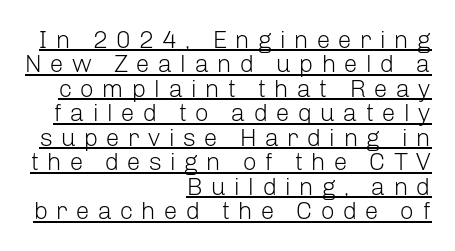
{"italic": "no", "bold": "no", "underline": "yes", "align": "right", "line_spacing": "tight", "line_spacing_ratio": 0.98, "letter_spacing": "wide", "letter_spacing_em": 0.31, "glyph_px": 25}
